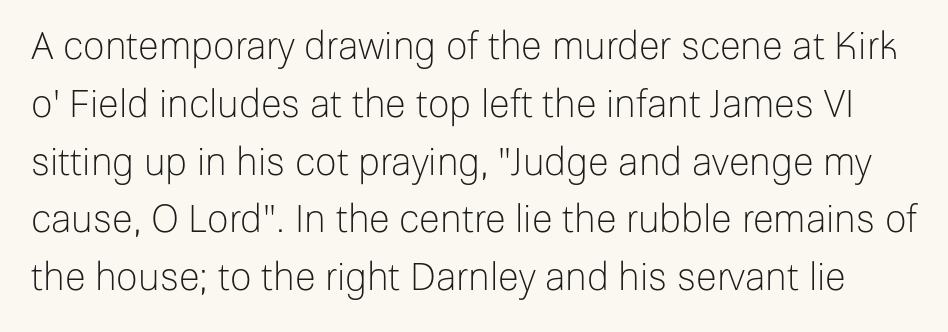
Q: Is the text bold? A: No.
Q: Is the text italic (slanted)? A: No, it is upright.
Q: Is the typeface a serif or a sans-serif typeface? A: Sans-serif.
Q: Is the text underlined? A: No.
Q: Is the spacing between letters normal or unusually wide? A: Normal.
Q: Is the spacing between lines tight, normal or loose? A: Normal.
Q: Width (condensed, normal, or wide)? A: Normal.
Q: Stroke contrast? A: Low.
Q: x-height? A: Medium.
Q: Monospaced? A: No.
